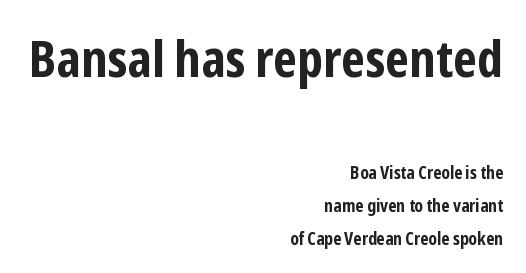
Leading is clearly above the norm, producing a sparse column. Is the lower block the larger one? No — the upper block carries the bigger type. Stroke thickness is high; the sample reads as a true bold. Here the designer chose a conventional face with non-uniform glyph widths. You can tell from the bare stems that sans-serif type was used. Do the letters lean? They stand straight.
